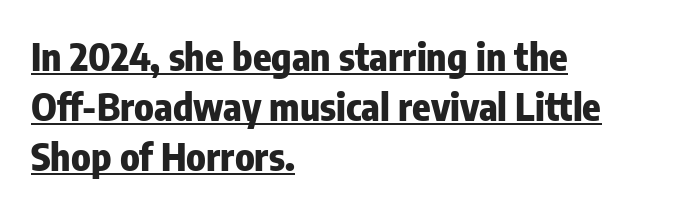
Q: Is the text bold? A: Yes.
Q: Is the text italic (slanted)? A: No, it is upright.
Q: Is the typeface a serif or a sans-serif typeface? A: Sans-serif.
Q: Is the text underlined? A: Yes.
Q: How is the paragraph aligned? A: Left-aligned.
Q: Is the spacing between letters normal or unusually wide? A: Normal.
Q: Is the spacing between lines tight, normal or loose? A: Normal.
Q: Width (condensed, normal, or wide)? A: Condensed.
Q: Stroke contrast? A: Low.
Q: x-height? A: Medium.
Q: Monospaced? A: No.
